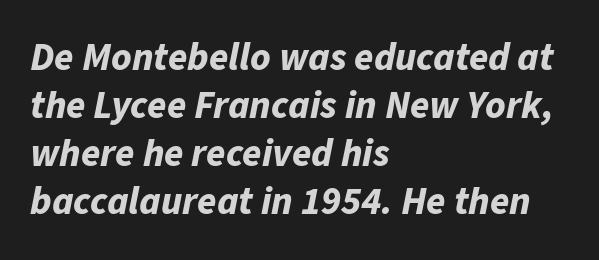
Is the letter spacing exaggerated? No — it looks like the ordinary default. An italicized treatment has been applied to the whole sample. The strokes are fattened all the way to bold. Check the space under the baseline: it is left empty. Is this a fixed-width face? No — the glyphs have proportional, varying widths.
